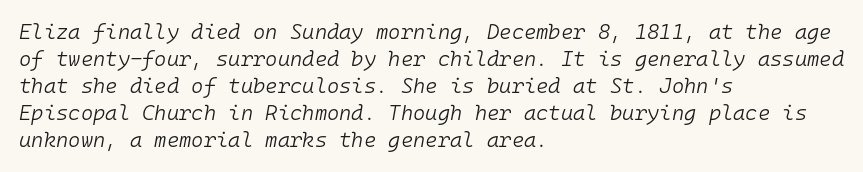
{"italic": "yes", "lean": "right", "slant_degrees": 10, "bold": "no", "underline": "no", "align": "left", "line_spacing": "normal", "line_spacing_ratio": 1.29, "letter_spacing": "normal", "letter_spacing_em": 0.0, "glyph_px": 21}
